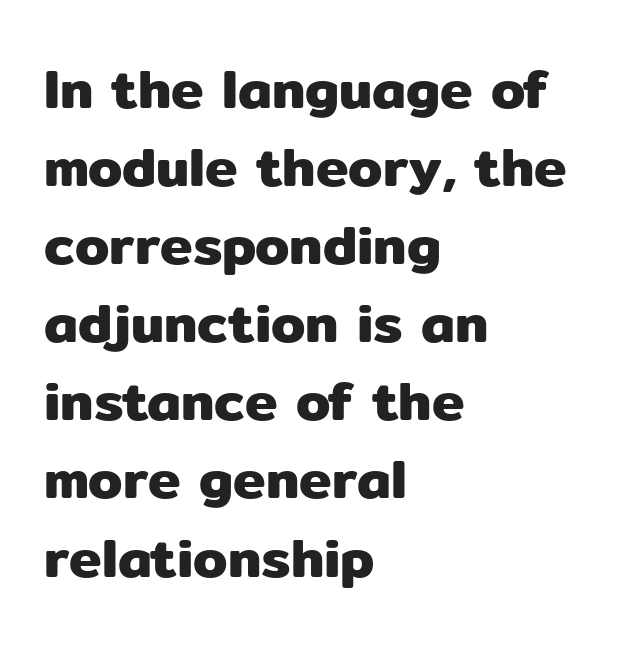
The face used here is a sans, in the tradition of grotesques and geometrics. A typesetter would call this proportional, since set widths differ per character. It's the straight-up-and-down kind of type. Anything drawn beneath the words? Only blank space.
